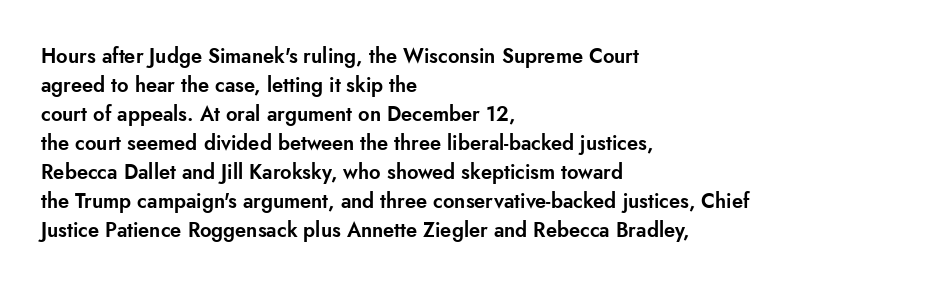
The image shows 20 px text type, upright; set left-aligned, normal line spacing (1.45x), normal letter spacing, not underlined.
